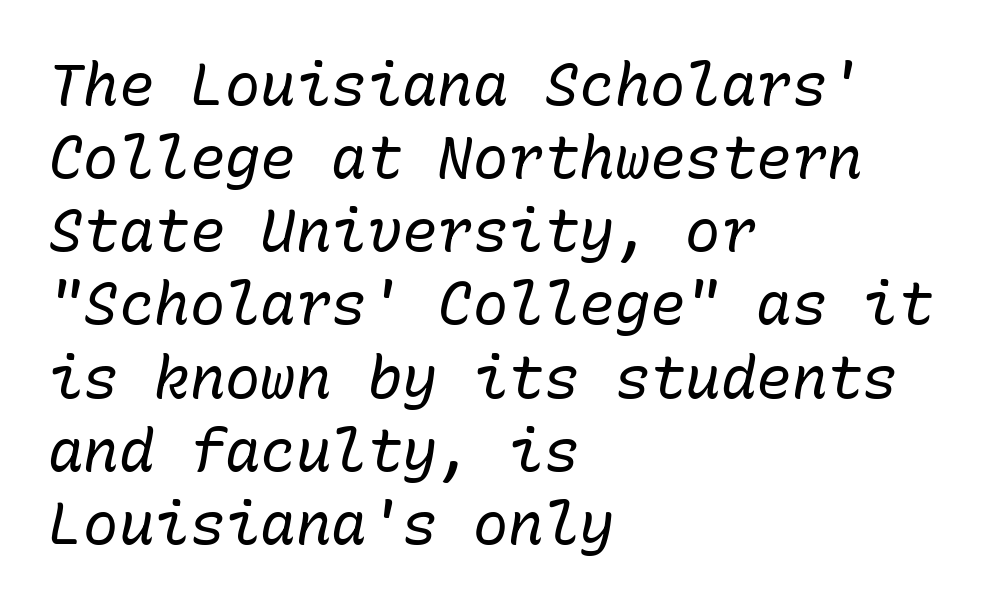
Q: Is the text bold? A: No.
Q: Is the text italic (slanted)? A: Yes, it leans right by about 10 degrees.
Q: Is the text underlined? A: No.
Q: How is the paragraph aligned? A: Left-aligned.
Q: Is the spacing between letters normal or unusually wide? A: Normal.
Q: Width (condensed, normal, or wide)? A: Normal.
Q: Stroke contrast? A: Low.
Q: x-height? A: Medium.
Q: Monospaced? A: Yes.
